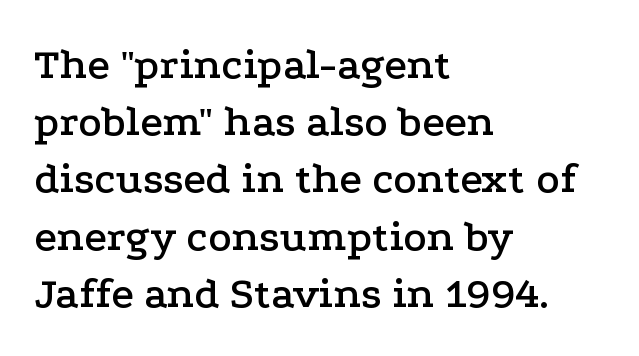
Q: Is the text italic (slanted)? A: No, it is upright.
Q: Is the typeface a serif or a sans-serif typeface? A: Serif.
Q: Is the text underlined? A: No.
Q: How is the paragraph aligned? A: Left-aligned.
Q: Is the spacing between letters normal or unusually wide? A: Normal.
Q: Is the spacing between lines tight, normal or loose? A: Normal.
Q: Width (condensed, normal, or wide)? A: Wide.
Q: Stroke contrast? A: Low.
Q: x-height? A: Medium.
Q: Monospaced? A: No.
